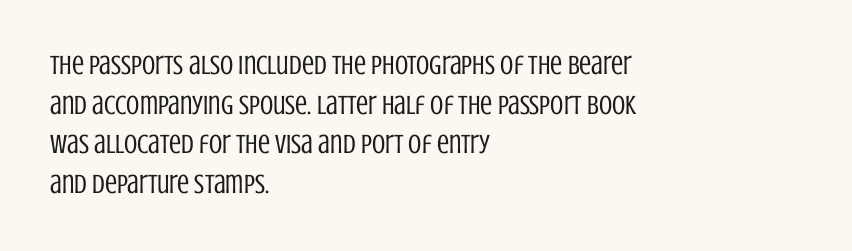
The image shows 27 px text type, upright; set left-aligned, normal line spacing (1.47x), normal letter spacing, not underlined.
